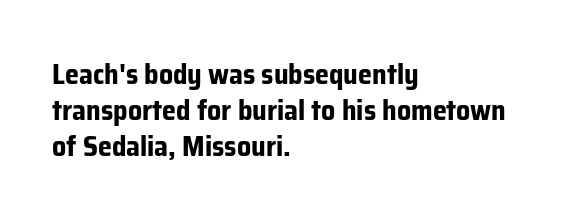
The image shows 28 px bold sans-serif type, upright; set left-aligned, normal line spacing (1.29x), normal letter spacing, not underlined; low stroke contrast and a medium x-height.
